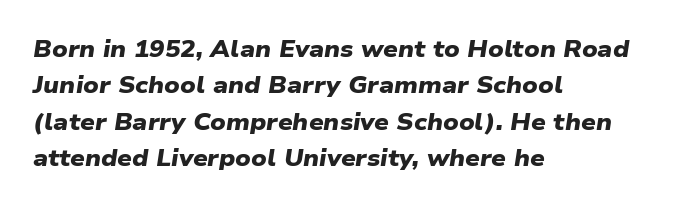
Q: Is the text bold? A: Yes.
Q: Is the text underlined? A: No.
Q: How is the paragraph aligned? A: Left-aligned.
Q: Is the spacing between letters normal or unusually wide? A: Normal.
Q: Is the spacing between lines tight, normal or loose? A: Normal.
